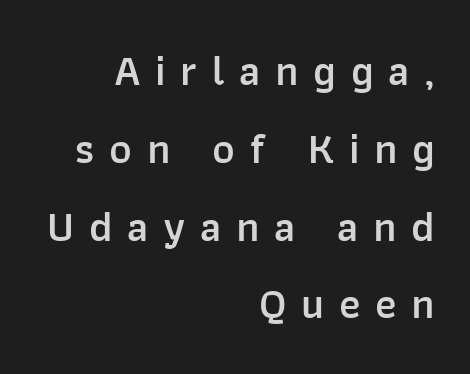
The rendering shows plain stroke endings on the letterforms — a sans-serif design. A clean baseline with only descenders dipping below it. Characters remain perfectly vertical along every line. The passage is arranged like a letterhead date or caption credit — flush right.
